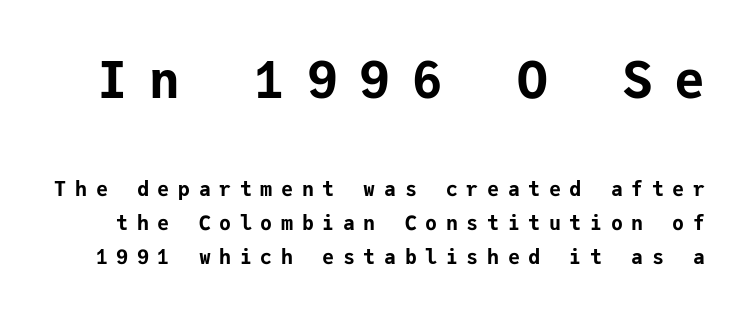
You can tell from the bare stems that sans-serif type was used. The rendering uses typewriter-style spacing with identical character cells. Anything drawn beneath the words? Only blank space. The type sits square on the baseline with zero lean.
